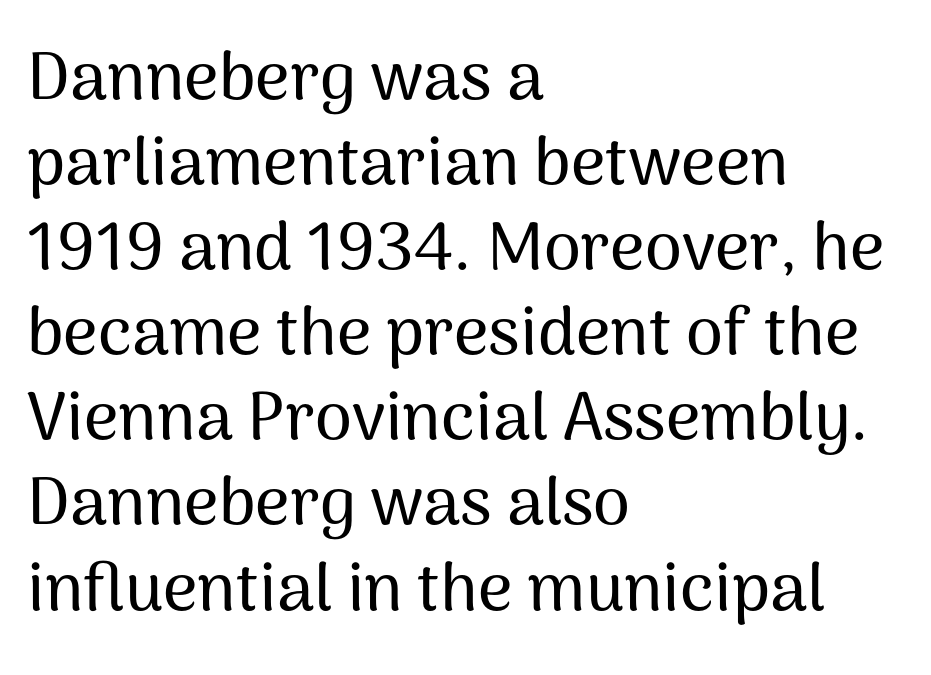
Q: Is the text italic (slanted)? A: No, it is upright.
Q: Is the typeface a serif or a sans-serif typeface? A: Sans-serif.
Q: Is the text underlined? A: No.
Q: How is the paragraph aligned? A: Left-aligned.
Q: Is the spacing between letters normal or unusually wide? A: Normal.
Q: Is the spacing between lines tight, normal or loose? A: Normal.
Q: Width (condensed, normal, or wide)? A: Normal.
Q: Stroke contrast? A: Medium.
Q: x-height? A: Medium.
Q: Monospaced? A: No.
